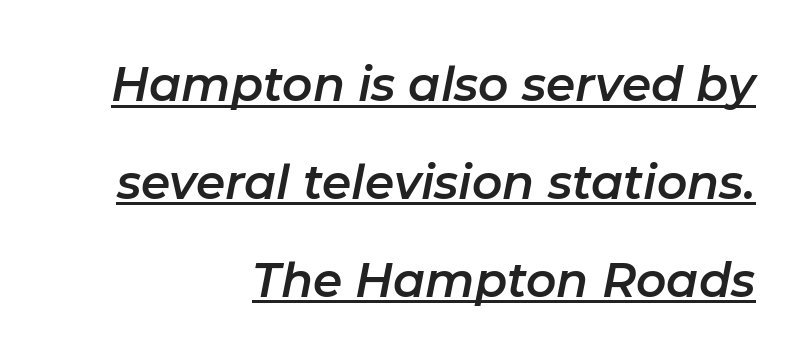
Q: Is the text italic (slanted)? A: Yes, it leans right by about 11 degrees.
Q: Is the text underlined? A: Yes.
Q: How is the paragraph aligned? A: Right-aligned.
Q: Is the spacing between letters normal or unusually wide? A: Normal.
Q: Is the spacing between lines tight, normal or loose? A: Loose.
Q: Width (condensed, normal, or wide)? A: Normal.
Q: Stroke contrast? A: Low.
Q: x-height? A: Medium.
Q: Monospaced? A: No.
